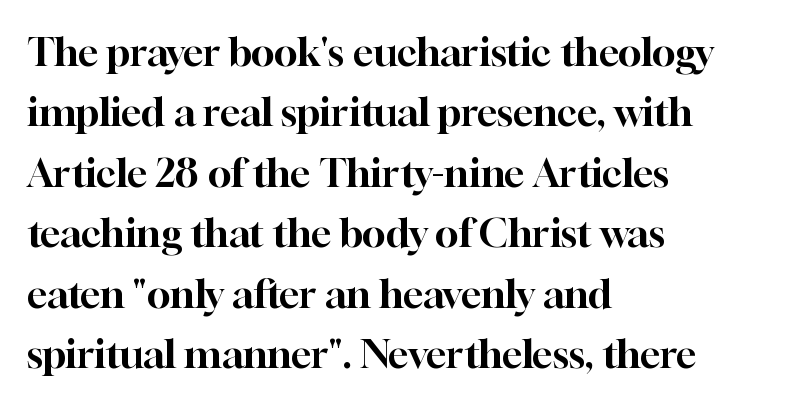
This sample keeps an unexceptional amount of space between lines. Stroke terminals: seriffed. Each letter keeps its own natural width here, so spacing adapts to shape. There is no visible air inserted between adjacent glyphs.
